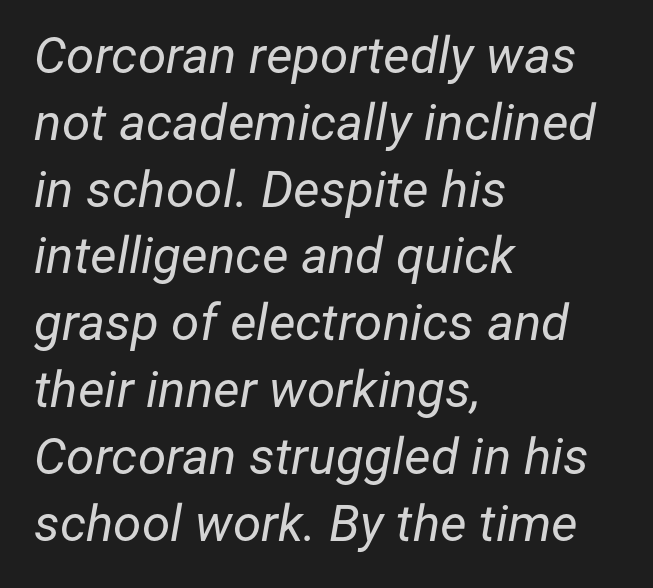
{"italic": "yes", "lean": "right", "slant_degrees": 12, "bold": "no", "weight": "regular", "width": "normal", "stroke_contrast": "low", "x_height": "medium", "monospaced": "no", "underline": "no", "align": "left", "line_spacing": "normal", "line_spacing_ratio": 1.31, "letter_spacing": "normal", "letter_spacing_em": 0.0, "glyph_px": 51}
